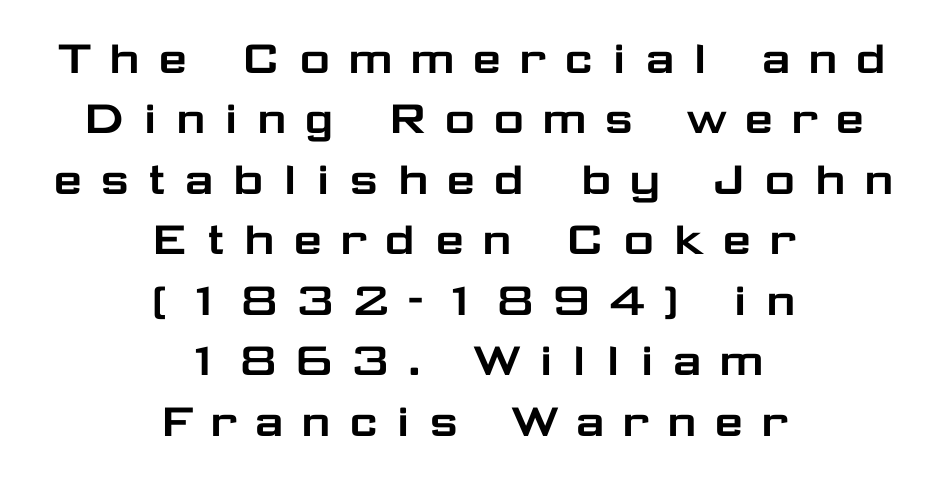
The image shows 53 px wide sans-serif type, upright; set centered, tight line spacing (1.14x), unusually wide letter spacing (+0.29 em), not underlined; low stroke contrast and a medium x-height.
